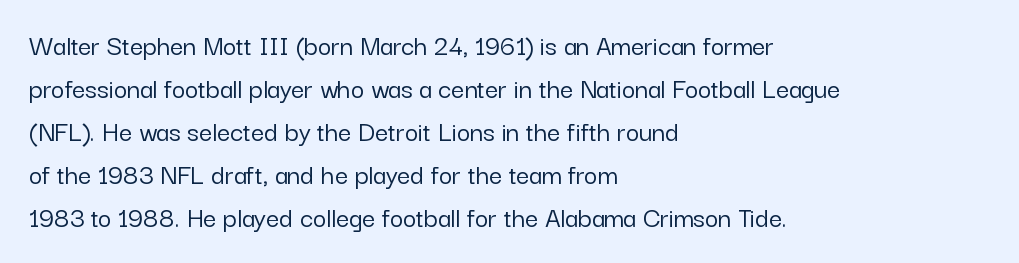
Nope, no serifs anywhere on these letters. If you drew a ruler down the left edge, every line would touch it. This is roman type, the default non-slanted kind. Plain, unruled lines of type.
